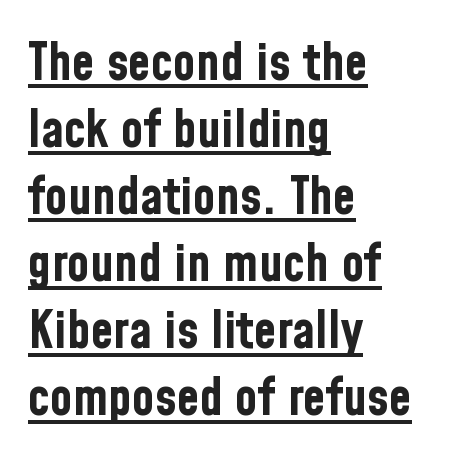
The rendering anchors every line to the left-hand side. Quick note: not italic, upright. A normal amount of white space separates one row of letters from the next. Students, observe the line beneath the letters — that is underlining. The letterforms sit shoulder to shoulder at normal distance.
